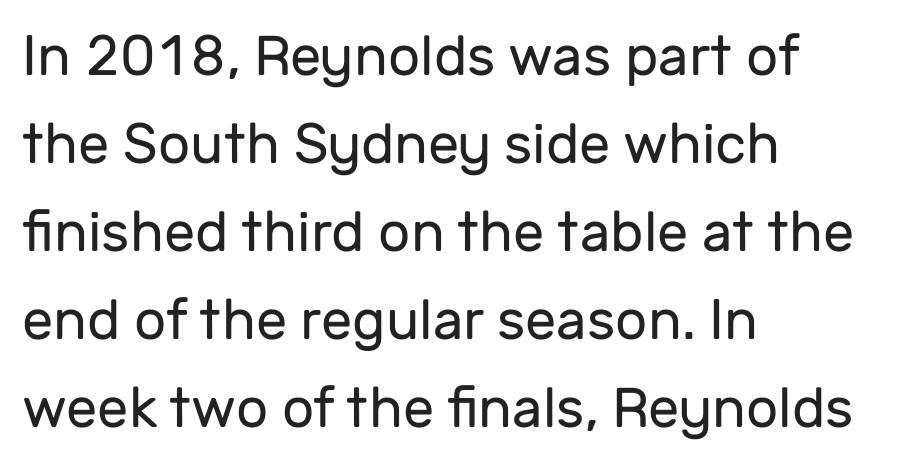
Q: Is the text bold? A: No.
Q: Is the text italic (slanted)? A: No, it is upright.
Q: Is the typeface a serif or a sans-serif typeface? A: Sans-serif.
Q: Is the text underlined? A: No.
Q: How is the paragraph aligned? A: Left-aligned.
Q: Is the spacing between letters normal or unusually wide? A: Normal.
Q: Is the spacing between lines tight, normal or loose? A: Normal.
Q: Width (condensed, normal, or wide)? A: Normal.
Q: Stroke contrast? A: Low.
Q: x-height? A: Medium.
Q: Monospaced? A: No.
